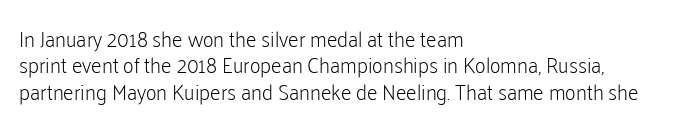
{"italic": "no", "bold": "no", "underline": "no", "align": "left", "line_spacing": "normal", "line_spacing_ratio": 1.26, "letter_spacing": "normal", "letter_spacing_em": 0.0, "glyph_px": 21}
